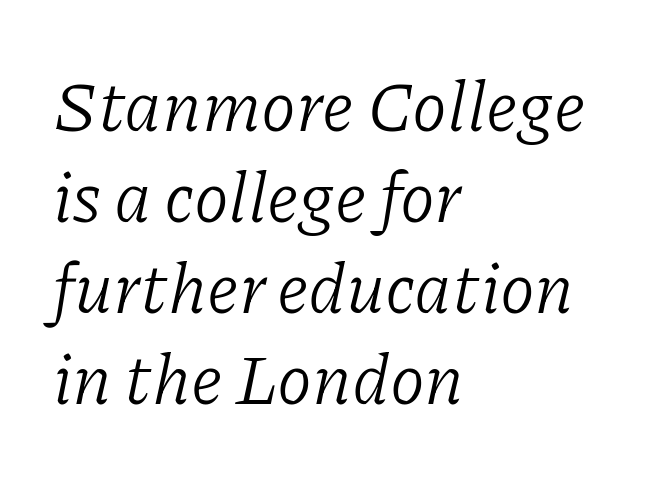
{"serif": "yes", "italic": "yes", "lean": "right", "slant_degrees": 11, "bold": "no", "weight": "light", "width": "normal", "stroke_contrast": "low", "x_height": "medium", "monospaced": "no", "underline": "no", "align": "left", "line_spacing": "normal", "line_spacing_ratio": 1.28, "letter_spacing": "normal", "letter_spacing_em": 0.0, "glyph_px": 71}
